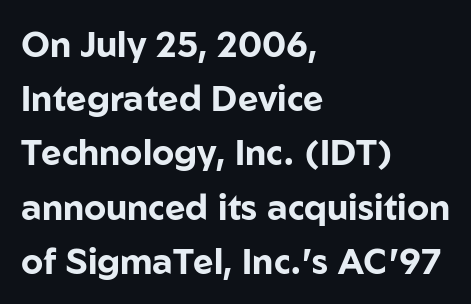
Q: Is the text bold? A: Yes.
Q: Is the text italic (slanted)? A: No, it is upright.
Q: Is the typeface a serif or a sans-serif typeface? A: Sans-serif.
Q: Is the text underlined? A: No.
Q: How is the paragraph aligned? A: Left-aligned.
Q: Is the spacing between letters normal or unusually wide? A: Normal.
Q: Is the spacing between lines tight, normal or loose? A: Normal.
Q: Width (condensed, normal, or wide)? A: Normal.
Q: Stroke contrast? A: Low.
Q: x-height? A: Medium.
Q: Monospaced? A: No.
